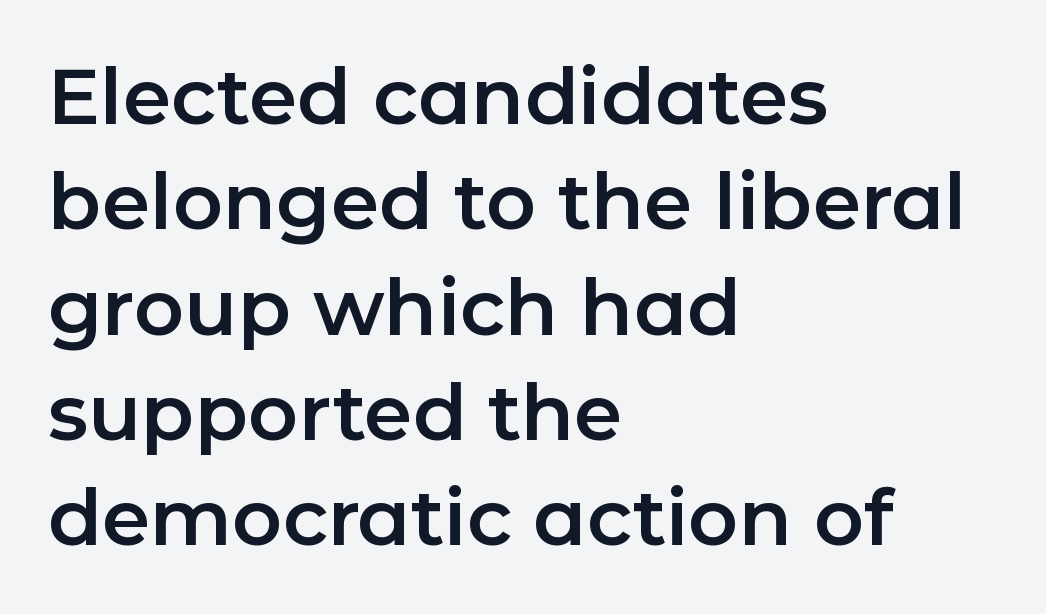
{"serif": "no", "italic": "no", "width": "normal", "stroke_contrast": "low", "x_height": "medium", "monospaced": "no", "underline": "no", "align": "left", "line_spacing": "normal", "line_spacing_ratio": 1.35, "letter_spacing": "normal", "letter_spacing_em": 0.0, "glyph_px": 78}
